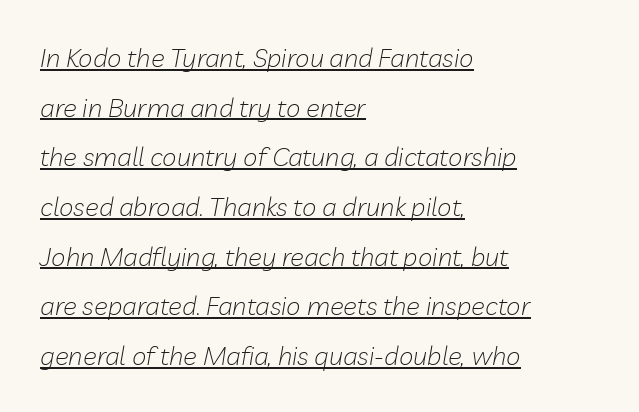
{"italic": "yes", "lean": "right", "slant_degrees": 10, "bold": "no", "underline": "yes", "align": "left", "line_spacing": "loose", "line_spacing_ratio": 1.91, "letter_spacing": "normal", "letter_spacing_em": 0.0, "glyph_px": 26}
